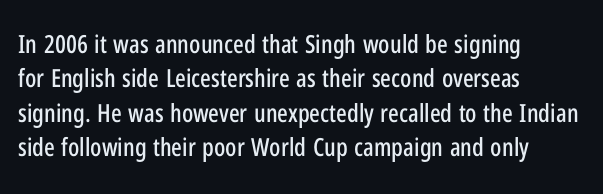
Q: Is the text italic (slanted)? A: No, it is upright.
Q: Is the text underlined? A: No.
Q: How is the paragraph aligned? A: Left-aligned.
Q: Is the spacing between letters normal or unusually wide? A: Normal.
Q: Is the spacing between lines tight, normal or loose? A: Normal.
